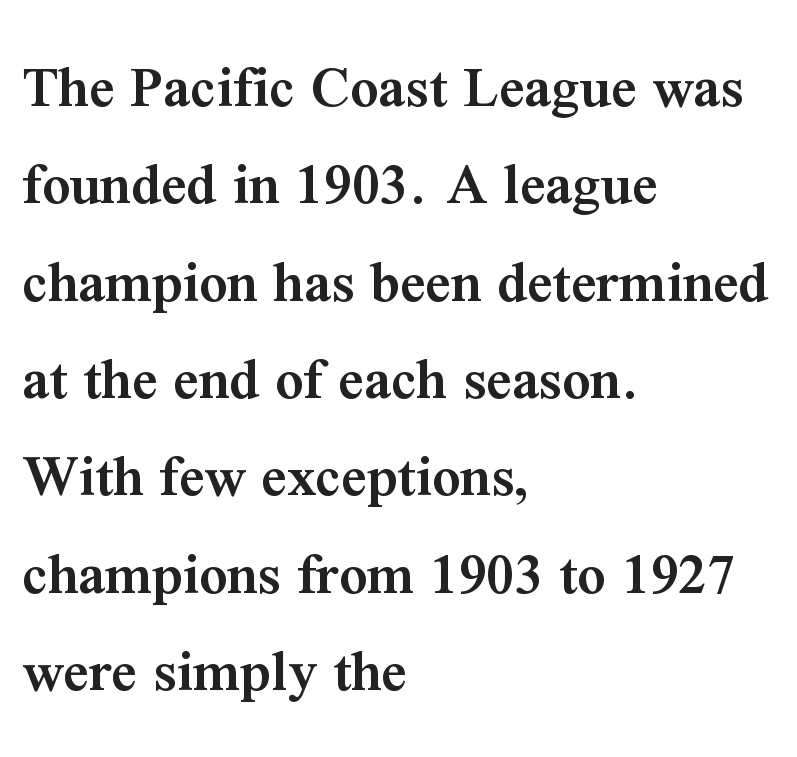
Q: Is the text bold? A: Semi-bold.
Q: Is the text italic (slanted)? A: No, it is upright.
Q: Is the typeface a serif or a sans-serif typeface? A: Serif.
Q: Is the text underlined? A: No.
Q: How is the paragraph aligned? A: Left-aligned.
Q: Is the spacing between letters normal or unusually wide? A: Normal.
Q: Is the spacing between lines tight, normal or loose? A: Normal.
Q: Width (condensed, normal, or wide)? A: Normal.
Q: Stroke contrast? A: Medium.
Q: x-height? A: Medium.
Q: Monospaced? A: No.
